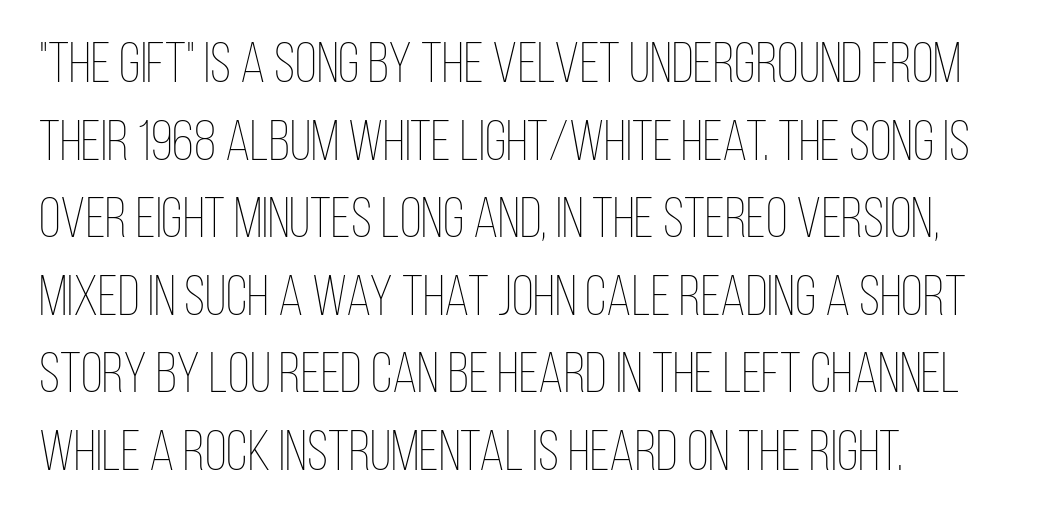
Q: Is the text bold? A: No.
Q: Is the text italic (slanted)? A: No, it is upright.
Q: Is the text underlined? A: No.
Q: How is the paragraph aligned? A: Left-aligned.
Q: Is the spacing between letters normal or unusually wide? A: Normal.
Q: Is the spacing between lines tight, normal or loose? A: Normal.
Q: Width (condensed, normal, or wide)? A: Condensed.
Q: Stroke contrast? A: Low.
Q: x-height? A: Large.
Q: Monospaced? A: No.
